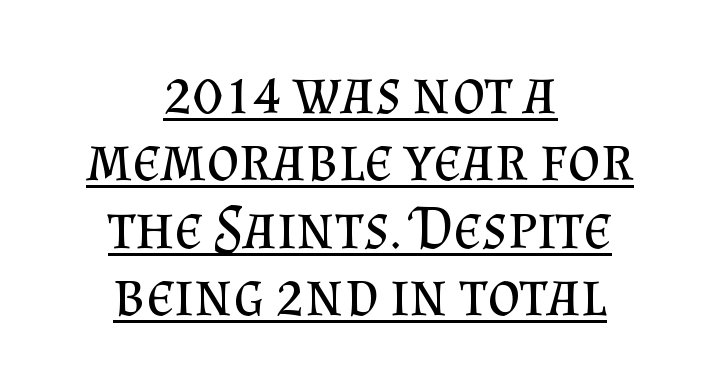
{"serif": "yes", "italic": "no", "bold": "no", "weight": "regular", "width": "normal", "stroke_contrast": "medium", "x_height": "small", "monospaced": "no", "underline": "yes", "align": "center", "line_spacing": "tight", "line_spacing_ratio": 1.07, "letter_spacing": "normal", "letter_spacing_em": 0.0, "glyph_px": 63}
